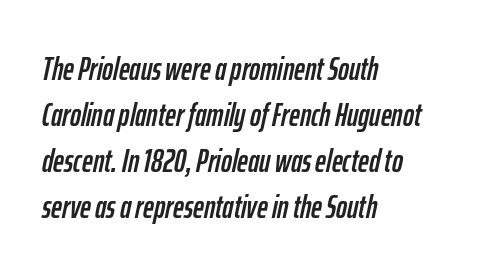
{"italic": "yes", "lean": "right", "slant_degrees": 12, "width": "condensed", "stroke_contrast": "low", "x_height": "medium", "monospaced": "no", "underline": "no", "align": "left", "line_spacing": "normal", "line_spacing_ratio": 1.39, "letter_spacing": "normal", "letter_spacing_em": 0.0, "glyph_px": 33}
